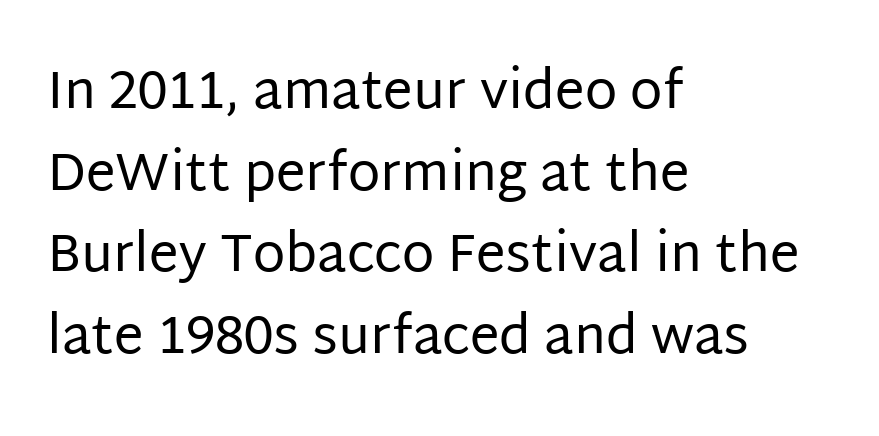
Q: Is the text bold? A: No.
Q: Is the text italic (slanted)? A: No, it is upright.
Q: Is the typeface a serif or a sans-serif typeface? A: Sans-serif.
Q: Is the text underlined? A: No.
Q: How is the paragraph aligned? A: Left-aligned.
Q: Is the spacing between letters normal or unusually wide? A: Normal.
Q: Is the spacing between lines tight, normal or loose? A: Normal.
Q: Width (condensed, normal, or wide)? A: Normal.
Q: Stroke contrast? A: Low.
Q: x-height? A: Large.
Q: Monospaced? A: No.
